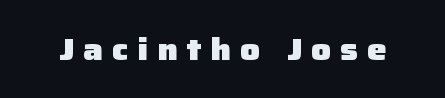
{"serif": "no", "italic": "no", "bold": "yes", "weight": "heavy", "width": "normal", "stroke_contrast": "low", "x_height": "medium", "monospaced": "no", "underline": "no", "letter_spacing": "wide", "letter_spacing_em": 0.28, "glyph_px": 31}
